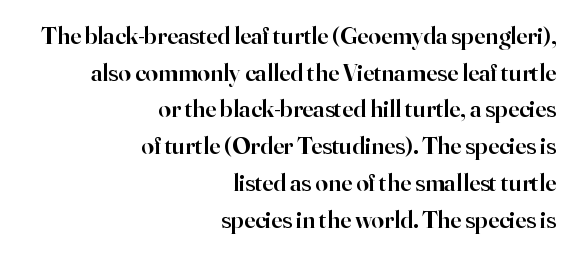
The image shows 25 px text type, upright; set right-aligned, normal line spacing (1.47x), normal letter spacing, not underlined.
